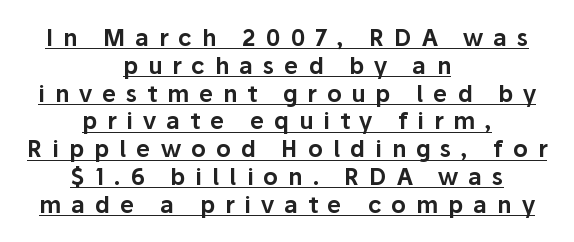
Q: Is the text italic (slanted)? A: No, it is upright.
Q: Is the text underlined? A: Yes.
Q: How is the paragraph aligned? A: Centered.
Q: Is the spacing between letters normal or unusually wide? A: Unusually wide.
